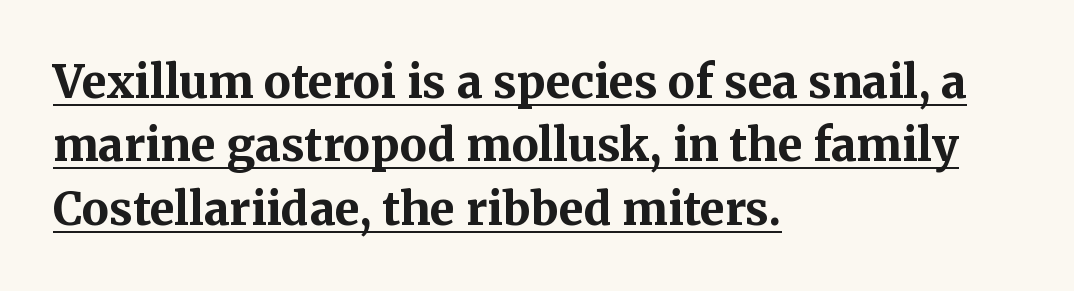
The image shows 45 px bold serif type, upright; set left-aligned, normal line spacing (1.41x), normal letter spacing, underlined; medium stroke contrast and a medium x-height.
